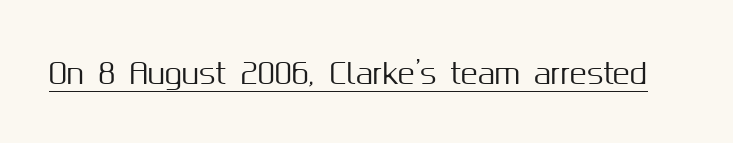
Look at the bottom of the vertical strokes: they stop flat, with no serifs. Students, note that the glyphs here touch the page at normal intervals. Think of a printed novel: that variable character pitch is what you see here. Italic? Not at all — the glyphs are vertical.
